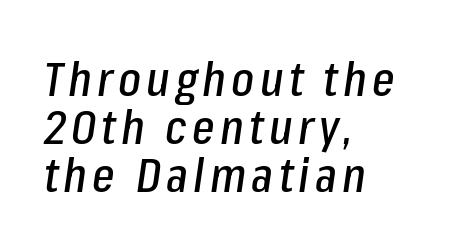
Character widths vary here, with narrow letters taking less room than wide ones. Quick note: interline space is minimal. Check the space under the baseline: it is left empty. These lines stack with their left ends in a neat column.
